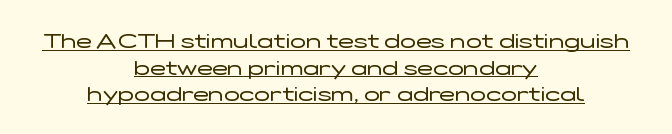
Q: Is the text bold? A: No.
Q: Is the text italic (slanted)? A: No, it is upright.
Q: Is the text underlined? A: Yes.
Q: How is the paragraph aligned? A: Centered.
Q: Is the spacing between letters normal or unusually wide? A: Normal.
Q: Is the spacing between lines tight, normal or loose? A: Normal.
